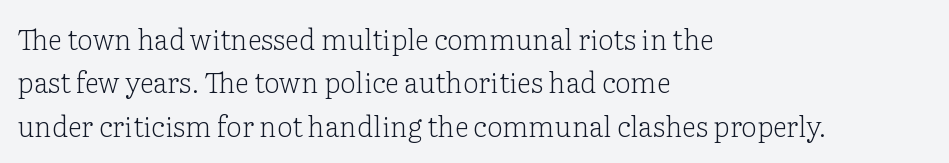
{"serif": "yes", "italic": "no", "bold": "no", "weight": "light", "width": "normal", "stroke_contrast": "low", "x_height": "medium", "monospaced": "no", "underline": "no", "align": "left", "line_spacing": "normal", "line_spacing_ratio": 1.55, "letter_spacing": "normal", "letter_spacing_em": 0.0, "glyph_px": 28}
